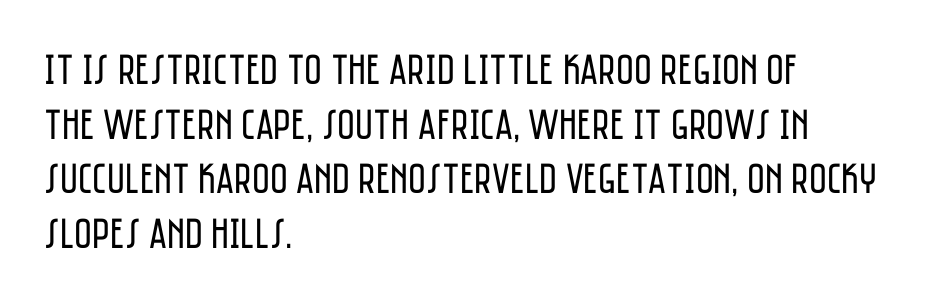
{"serif": "no", "italic": "no", "bold": "no", "weight": "regular", "width": "condensed", "stroke_contrast": "low", "x_height": "large", "monospaced": "no", "underline": "no", "align": "left", "line_spacing": "normal", "line_spacing_ratio": 1.27, "letter_spacing": "normal", "letter_spacing_em": 0.0, "glyph_px": 43}
